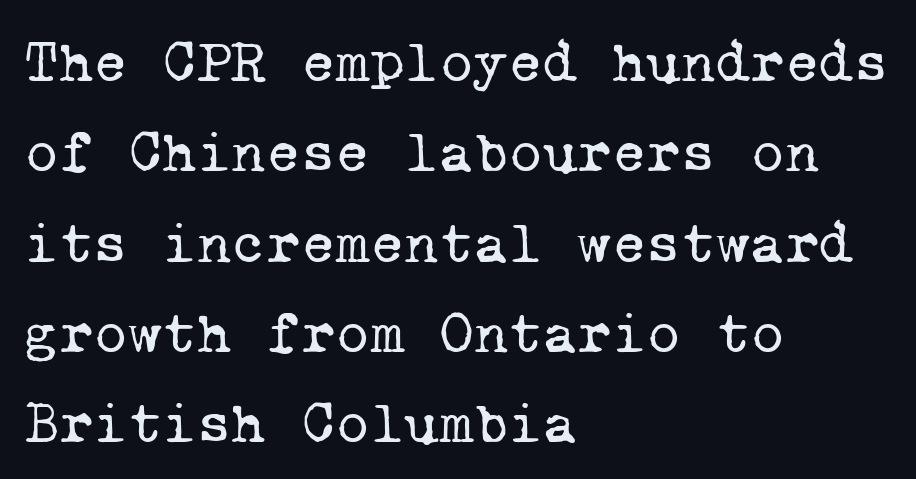
The image shows 59 px regular-weight serif type, monospaced; set left-aligned, normal line spacing (1.53x), normal letter spacing, not underlined; low stroke contrast and a medium x-height.
